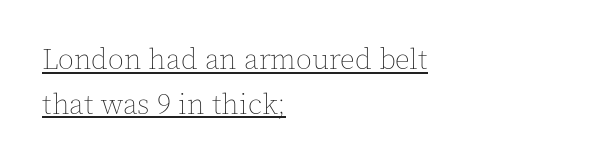
Q: Is the text bold? A: No.
Q: Is the text italic (slanted)? A: No, it is upright.
Q: Is the text underlined? A: Yes.
Q: How is the paragraph aligned? A: Left-aligned.
Q: Is the spacing between letters normal or unusually wide? A: Normal.
Q: Is the spacing between lines tight, normal or loose? A: Normal.
Q: Width (condensed, normal, or wide)? A: Normal.
Q: x-height? A: Medium.
Q: Monospaced? A: No.
